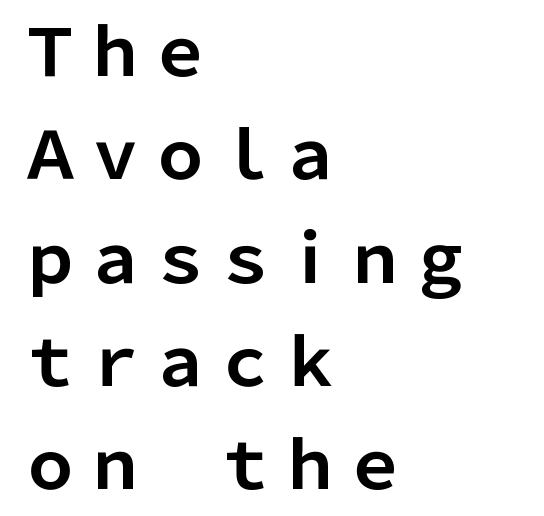
{"serif": "no", "italic": "no", "bold": "yes", "weight": "bold", "width": "normal", "stroke_contrast": "low", "x_height": "medium", "monospaced": "no", "underline": "no", "align": "left", "line_spacing": "normal", "line_spacing_ratio": 1.59, "letter_spacing": "normal", "letter_spacing_em": 0.0, "glyph_px": 65}
